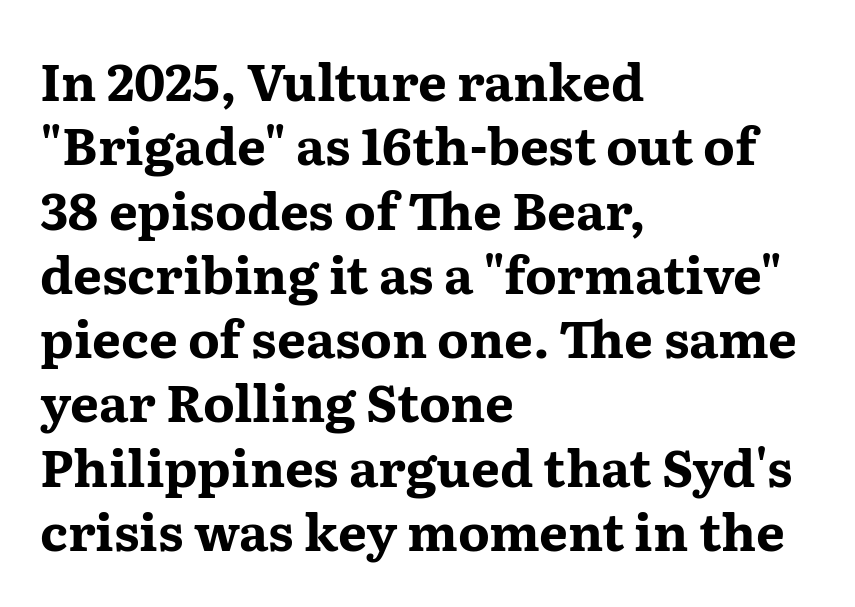
The letters carry serifs — small finishing strokes at the ends of their stems. The rendering uses natural spacing where letterforms have individual widths. Just letters on the line, the space beneath them empty. Inter-character spacing is left at the font's built-in metrics. A classic flush-left, rag-right setting is used for this passage. These lines were composed using upright roman letters.
